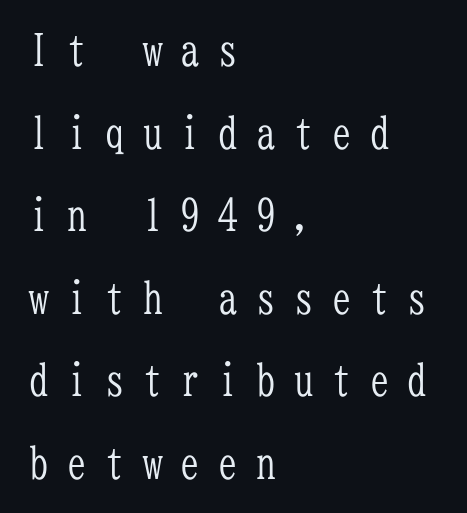
Tall strokes in this sample are plumb rather than angled. These lines are set flush left with a ragged right edge. Line spacing here is loose. I'd call this a serif setting — the letters wear small feet.
